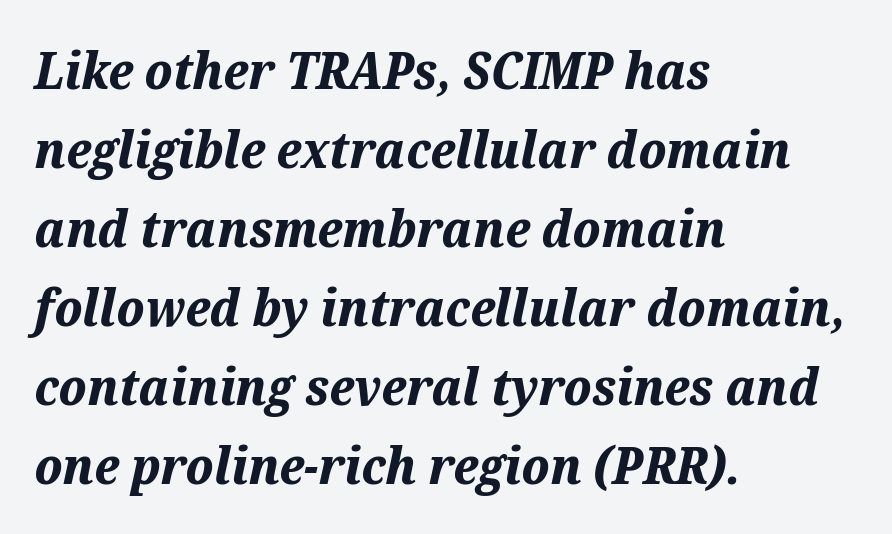
The image shows 51 px bold type, italic (leaning right); set left-aligned, normal line spacing (1.55x), normal letter spacing, not underlined; medium stroke contrast and a medium x-height.
